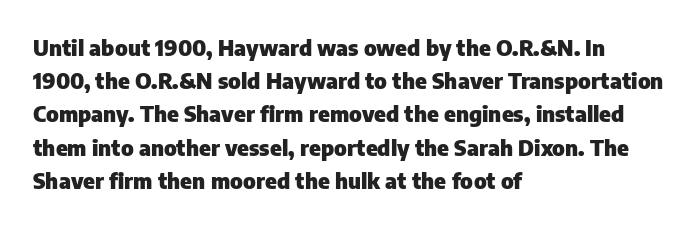
{"italic": "no", "bold": "yes", "underline": "no", "align": "left", "line_spacing": "normal", "line_spacing_ratio": 1.51, "letter_spacing": "normal", "letter_spacing_em": 0.0, "glyph_px": 22}
